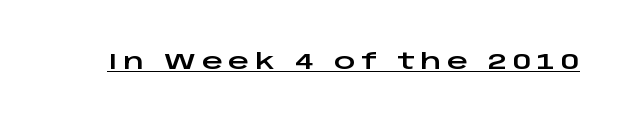
Q: Is the text italic (slanted)? A: No, it is upright.
Q: Is the text underlined? A: Yes.
Q: Is the spacing between letters normal or unusually wide? A: Unusually wide.
